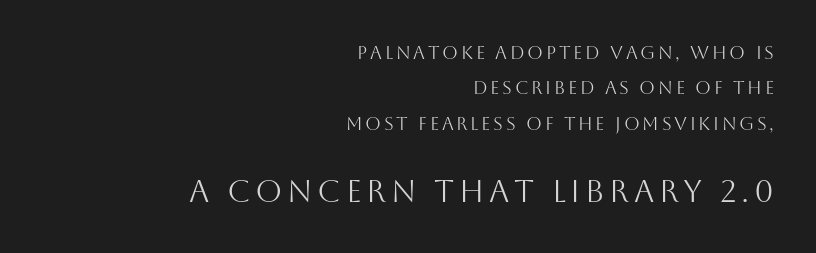
The image shows 31 px light sans-serif type, upright; set right-aligned, loose line spacing (1.97x), not underlined; the second (bottom) block is 1.72x larger; medium stroke contrast and a large x-height.
